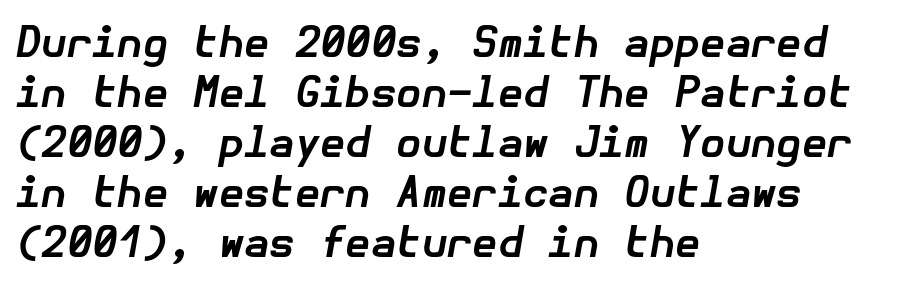
Inter-character spacing is left at the font's built-in metrics. The paragraph has a hard left edge and a soft right edge. On the weight axis this lands at bold, roughly 700. Anything drawn beneath the words? Only blank space. A typesetter would mark this as italic.
